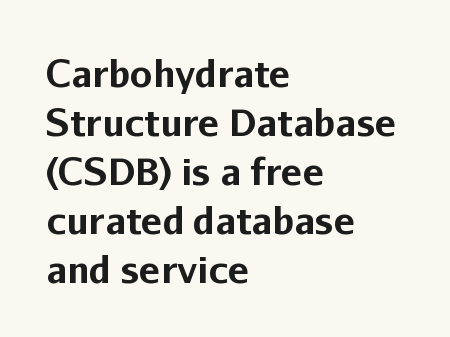
The image shows 36 px bold sans-serif type, upright; set left-aligned, normal line spacing (1.36x), normal letter spacing, not underlined; low stroke contrast and a medium x-height.
